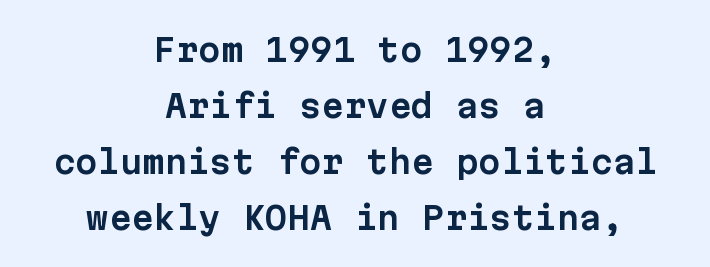
{"serif": "no", "italic": "no", "width": "normal", "stroke_contrast": "low", "x_height": "medium", "monospaced": "yes", "underline": "no", "align": "center", "line_spacing_ratio": 1.75, "letter_spacing": "normal", "letter_spacing_em": 0.0, "glyph_px": 32}
